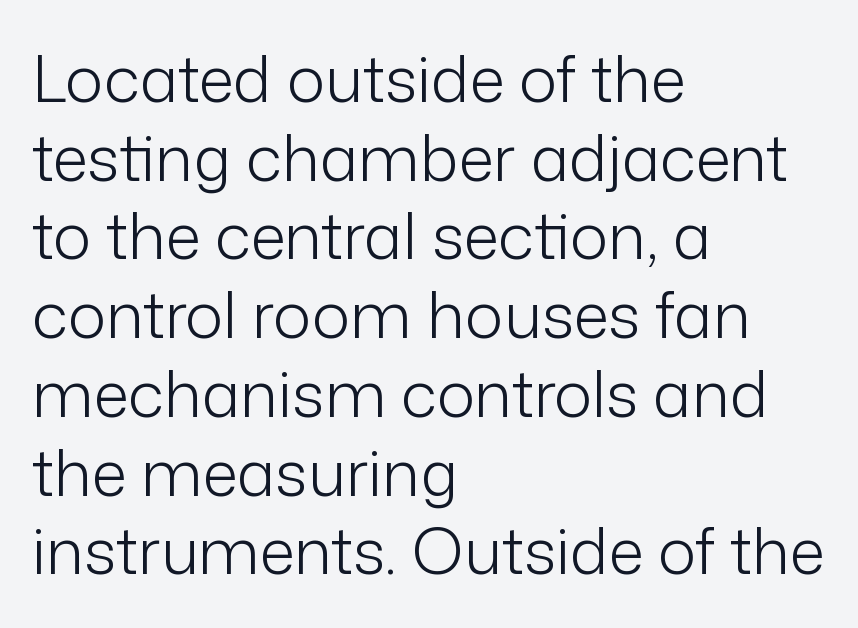
Q: Is the text bold? A: No.
Q: Is the text italic (slanted)? A: No, it is upright.
Q: Is the typeface a serif or a sans-serif typeface? A: Sans-serif.
Q: Is the text underlined? A: No.
Q: How is the paragraph aligned? A: Left-aligned.
Q: Is the spacing between letters normal or unusually wide? A: Normal.
Q: Width (condensed, normal, or wide)? A: Normal.
Q: Stroke contrast? A: Low.
Q: x-height? A: Medium.
Q: Monospaced? A: No.
